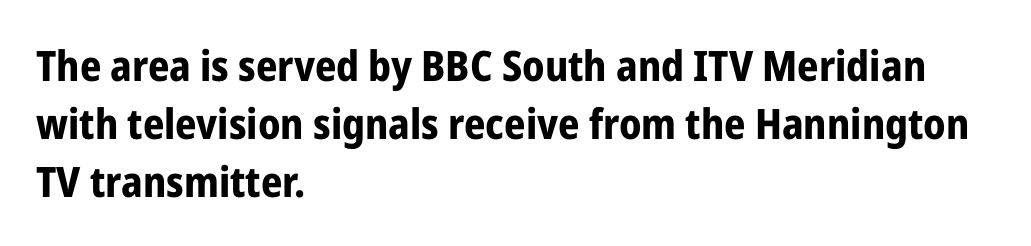
The image shows 42 px bold, condensed sans-serif type, upright; set left-aligned, normal line spacing (1.38x), normal letter spacing, not underlined; low stroke contrast and a medium x-height.
